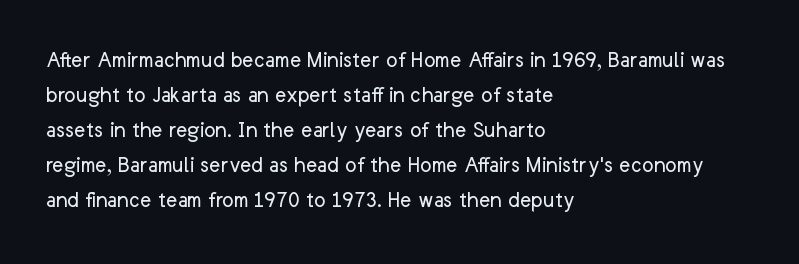
No word sits above an underline. This is the regular roman posture of the typeface. The lines in this sample share a left origin and differ only in where they stop. Successive baselines arrive at the customary interval.
